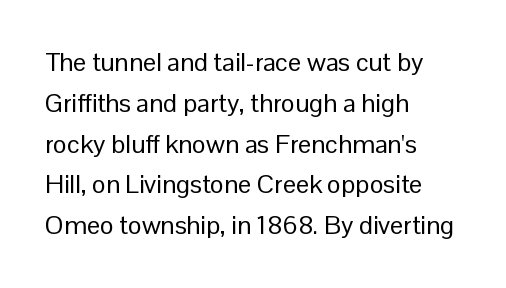
Q: Is the text bold? A: No.
Q: Is the text italic (slanted)? A: No, it is upright.
Q: Is the text underlined? A: No.
Q: How is the paragraph aligned? A: Left-aligned.
Q: Is the spacing between letters normal or unusually wide? A: Normal.
Q: Is the spacing between lines tight, normal or loose? A: Normal.
